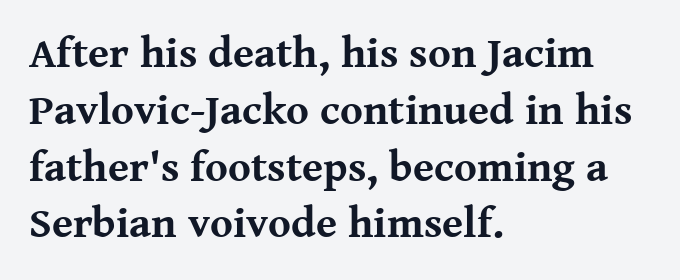
Q: Is the text bold? A: Yes.
Q: Is the text italic (slanted)? A: No, it is upright.
Q: Is the typeface a serif or a sans-serif typeface? A: Serif.
Q: Is the text underlined? A: No.
Q: How is the paragraph aligned? A: Left-aligned.
Q: Is the spacing between letters normal or unusually wide? A: Normal.
Q: Is the spacing between lines tight, normal or loose? A: Normal.
Q: Width (condensed, normal, or wide)? A: Normal.
Q: Stroke contrast? A: Medium.
Q: x-height? A: Medium.
Q: Monospaced? A: No.
